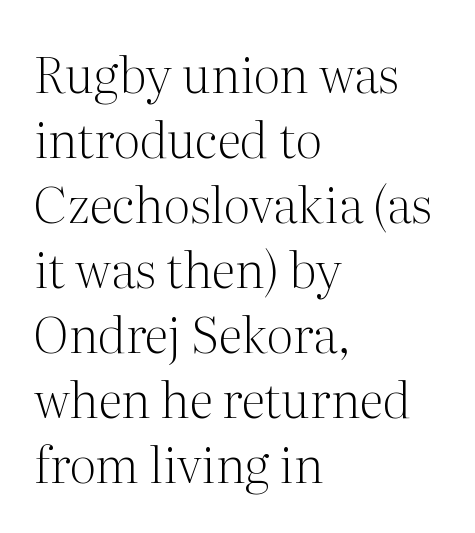
Q: Is the text bold? A: No.
Q: Is the text italic (slanted)? A: No, it is upright.
Q: Is the typeface a serif or a sans-serif typeface? A: Serif.
Q: Is the text underlined? A: No.
Q: How is the paragraph aligned? A: Left-aligned.
Q: Is the spacing between letters normal or unusually wide? A: Normal.
Q: Is the spacing between lines tight, normal or loose? A: Normal.
Q: Width (condensed, normal, or wide)? A: Normal.
Q: Stroke contrast? A: Medium.
Q: x-height? A: Medium.
Q: Monospaced? A: No.
